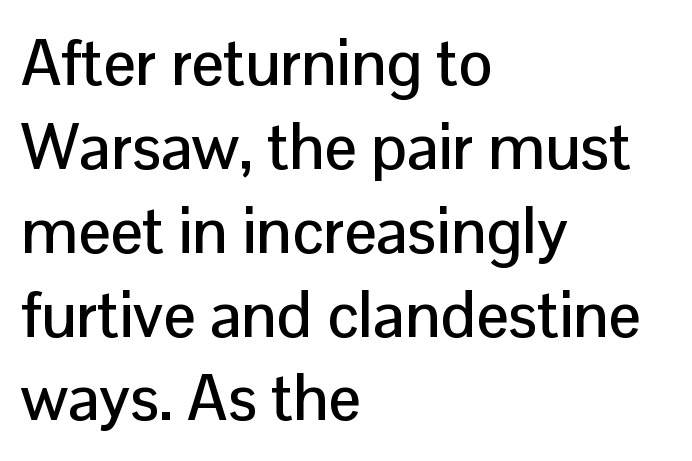
Q: Is the text italic (slanted)? A: No, it is upright.
Q: Is the typeface a serif or a sans-serif typeface? A: Sans-serif.
Q: Is the text underlined? A: No.
Q: How is the paragraph aligned? A: Left-aligned.
Q: Is the spacing between letters normal or unusually wide? A: Normal.
Q: Is the spacing between lines tight, normal or loose? A: Normal.
Q: Width (condensed, normal, or wide)? A: Normal.
Q: Stroke contrast? A: Low.
Q: x-height? A: Medium.
Q: Monospaced? A: No.
